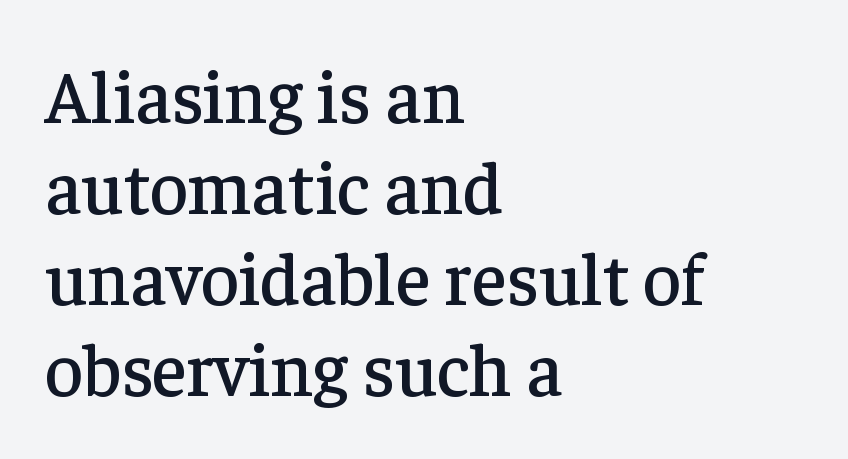
The lettering stays uniformly vertical, giving the passage a roman look. The font family rendered here belongs to the serif group. Spacing between characters is what you'd get straight out of the box. Nobody drew a line under any word here. A typesetter would call this proportional, since set widths differ per character.
